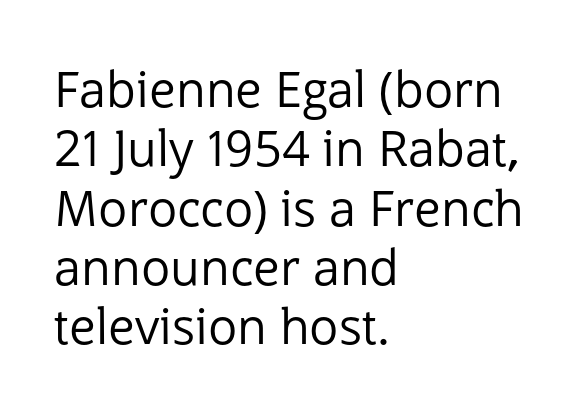
{"serif": "no", "italic": "no", "bold": "no", "weight": "regular", "width": "normal", "stroke_contrast": "low", "x_height": "medium", "monospaced": "no", "underline": "no", "align": "left", "line_spacing_ratio": 1.21, "letter_spacing": "normal", "letter_spacing_em": 0.0, "glyph_px": 49}
